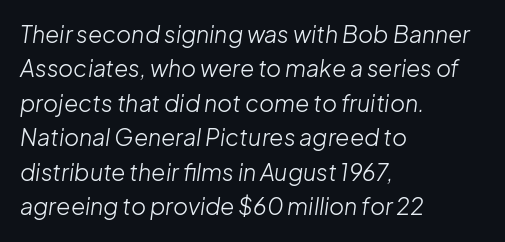
Q: Is the text bold? A: No.
Q: Is the text italic (slanted)? A: Yes, it leans right by about 8 degrees.
Q: Is the text underlined? A: No.
Q: How is the paragraph aligned? A: Left-aligned.
Q: Is the spacing between letters normal or unusually wide? A: Normal.
Q: Is the spacing between lines tight, normal or loose? A: Normal.
